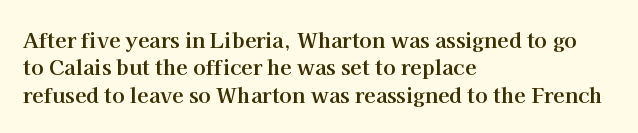
The rendering anchors every line to the left-hand side. This is the regular roman posture of the typeface. A normal amount of white space separates one row of letters from the next. The face used here is rendered with its standard letterfit. A clean baseline with only descenders dipping below it. The sample has been set heavy, in full bold.
